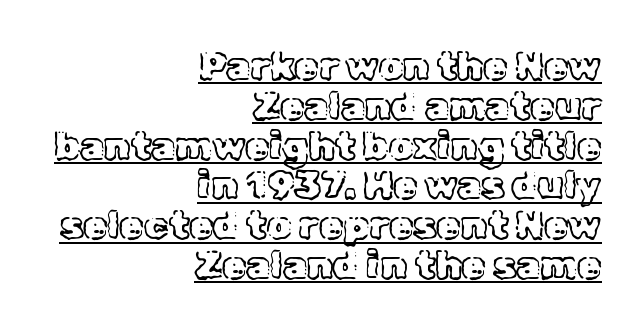
Character widths vary here, with narrow letters taking less room than wide ones. This block would grow much taller if given ordinary leading; it's compressed now. In designer terms, the underline attribute is active on this setting. The compositor pushed each line to the right boundary. This is roman type, the default non-slanted kind. Letter spacing: default.
